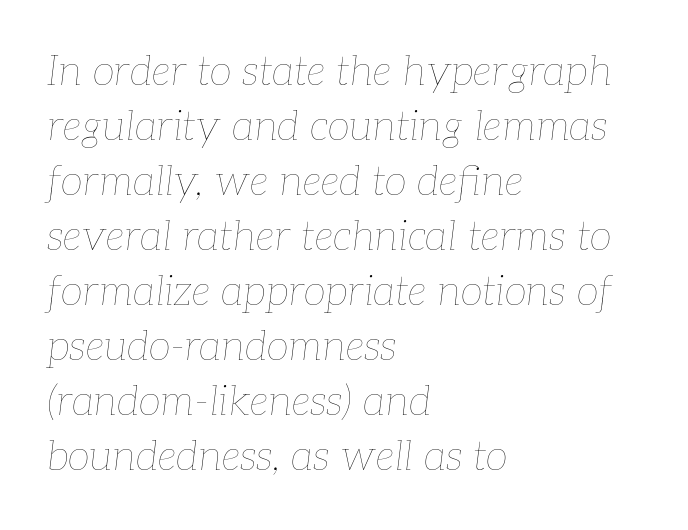
Compared with typical body copy, the letter spacing here is the same. The face used here is proportionally spaced, like ordinary book or web type. The passage shown stacks its lines at a standard gap. It's the slanting kind of type. Horizontally, the lines are justified to the leading edge only. The space beneath each line is pristine and unruled.
